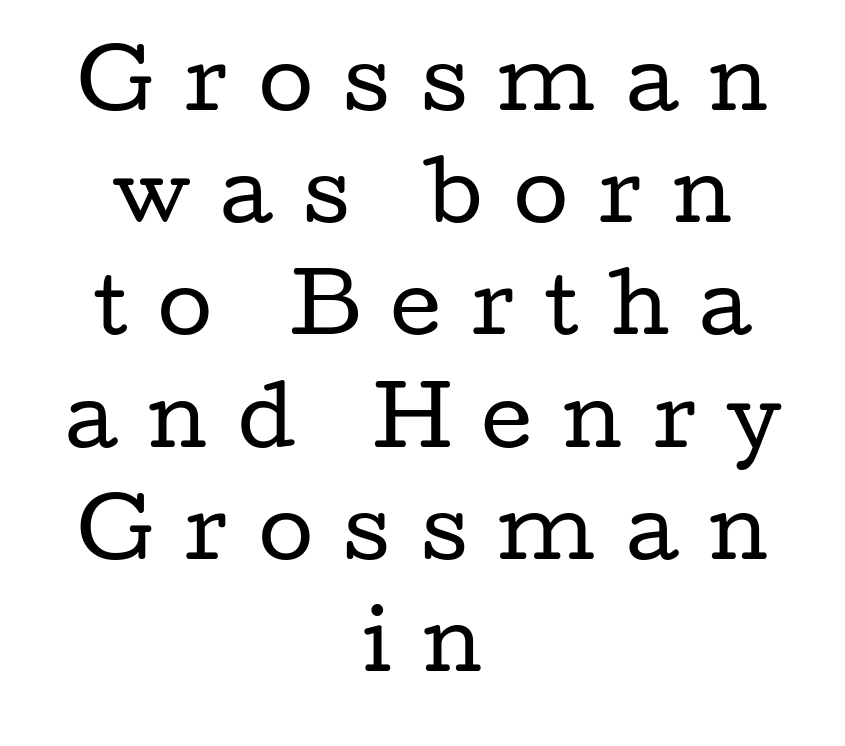
Q: Is the text bold? A: No.
Q: Is the text italic (slanted)? A: No, it is upright.
Q: Is the typeface a serif or a sans-serif typeface? A: Serif.
Q: Is the text underlined? A: No.
Q: How is the paragraph aligned? A: Centered.
Q: Is the spacing between letters normal or unusually wide? A: Unusually wide.
Q: Is the spacing between lines tight, normal or loose? A: Normal.
Q: Width (condensed, normal, or wide)? A: Wide.
Q: Stroke contrast? A: Low.
Q: x-height? A: Medium.
Q: Monospaced? A: No.
